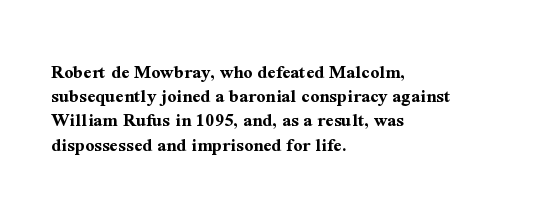
The image shows 20 px bold type, upright; set left-aligned, line spacing 1.21x, normal letter spacing, not underlined.
